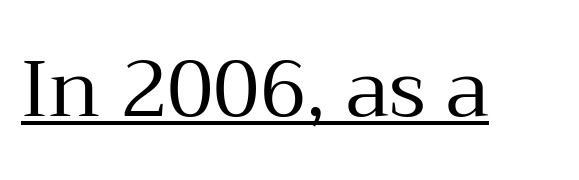
{"serif": "yes", "italic": "no", "bold": "no", "weight": "regular", "width": "normal", "stroke_contrast": "medium", "x_height": "medium", "monospaced": "no", "underline": "yes", "letter_spacing": "normal", "letter_spacing_em": 0.0, "glyph_px": 79}
